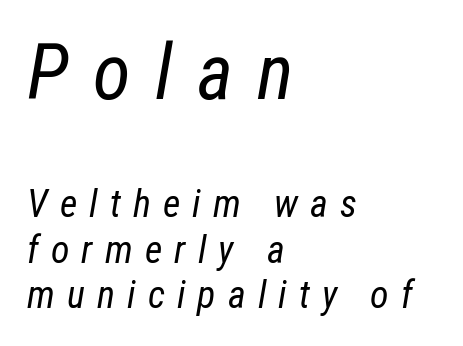
The image shows 77 px regular-weight, condensed type, italic (leaning right); set left-aligned, line spacing 1.2x, unusually wide letter spacing (+0.32 em), not underlined; the first (top) block is 2.03x larger; low stroke contrast and a medium x-height.
